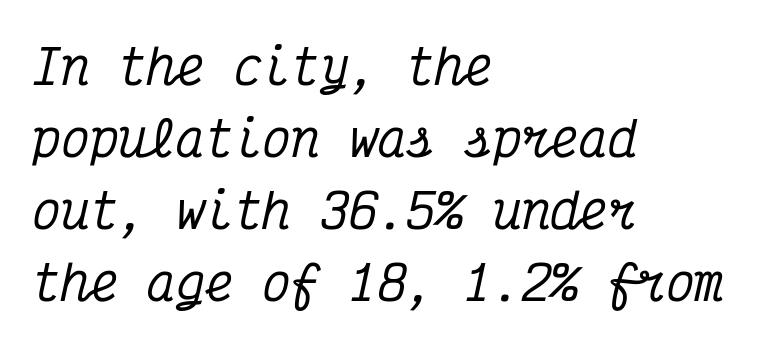
Q: Is the text italic (slanted)? A: Yes, it leans right by about 12 degrees.
Q: Is the typeface a serif or a sans-serif typeface? A: Serif.
Q: Is the text underlined? A: No.
Q: How is the paragraph aligned? A: Left-aligned.
Q: Is the spacing between letters normal or unusually wide? A: Normal.
Q: Is the spacing between lines tight, normal or loose? A: Normal.
Q: Width (condensed, normal, or wide)? A: Condensed.
Q: Stroke contrast? A: Medium.
Q: x-height? A: Medium.
Q: Monospaced? A: Yes.
